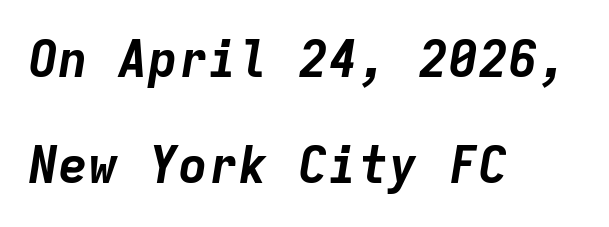
Think of a typewriter: that constant character pitch is what you see here. Layout note: lines flush left. A dark, heavy texture on the line: the type is bold. This sample trades compactness for vertical openness between lines. Look at the tracking — it's just the regular setting, nothing added. Is the type slanted? Yes — the strokes lean at a clear angle.
